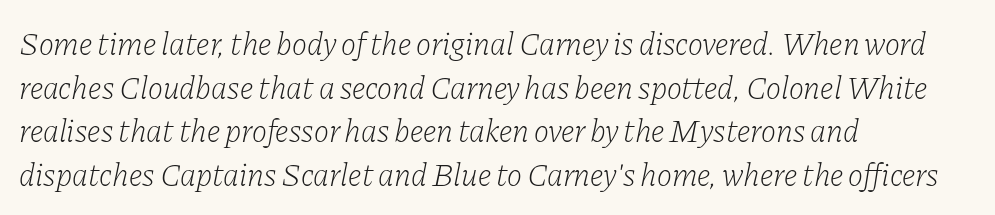
{"serif": "yes", "italic": "yes", "lean": "right", "slant_degrees": 11, "bold": "no", "weight": "light", "width": "normal", "stroke_contrast": "low", "x_height": "medium", "monospaced": "no", "underline": "no", "align": "left", "line_spacing": "normal", "line_spacing_ratio": 1.36, "letter_spacing": "normal", "letter_spacing_em": 0.0, "glyph_px": 32}
